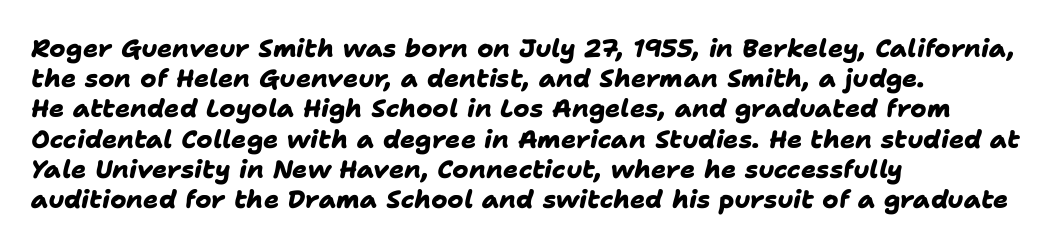
Q: Is the text bold? A: Yes.
Q: Is the text underlined? A: No.
Q: How is the paragraph aligned? A: Left-aligned.
Q: Is the spacing between letters normal or unusually wide? A: Normal.
